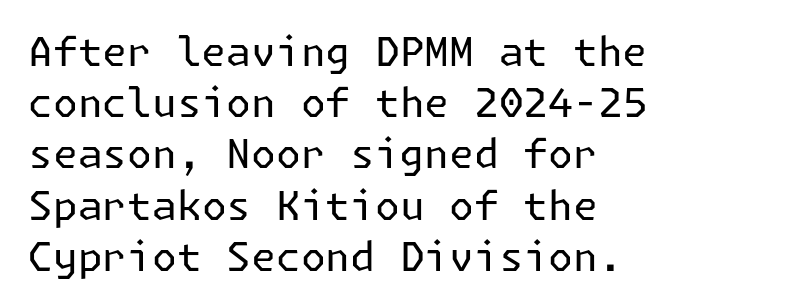
The image shows 40 px regular-weight sans-serif type, upright; set left-aligned, normal line spacing (1.28x), normal letter spacing, not underlined; low stroke contrast and a medium x-height.
